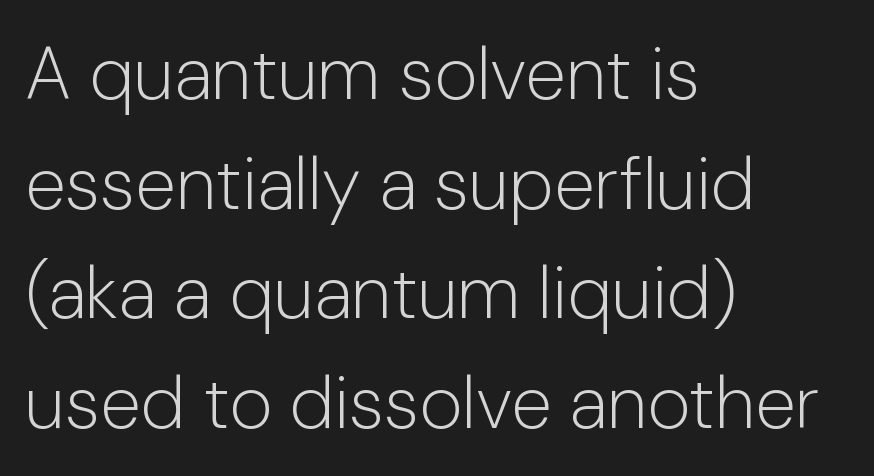
Each letter keeps its own natural width here, so spacing adapts to shape. Weight: in the light-to-regular range. Posture: upright roman. The rendering shows plain stroke endings on the letterforms — a sans-serif design. In CSS terms this would be text-align: left. Leading: standard.
